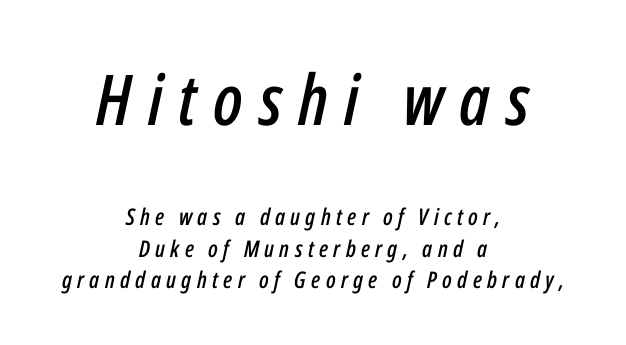
Of the two passages, the one on top uses the larger point size. The lines are quadded center. The type is letterspaced generously, with wide tracking. These lines sit exactly where default settings would place them. The face used here is proportionally spaced, like ordinary book or web type. The baseline area is clear.
